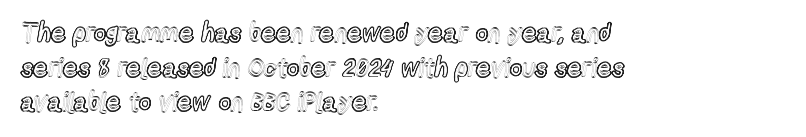
{"underline": "no", "align": "left", "line_spacing": "normal", "line_spacing_ratio": 1.33, "letter_spacing": "normal", "letter_spacing_em": 0.0, "glyph_px": 26}
